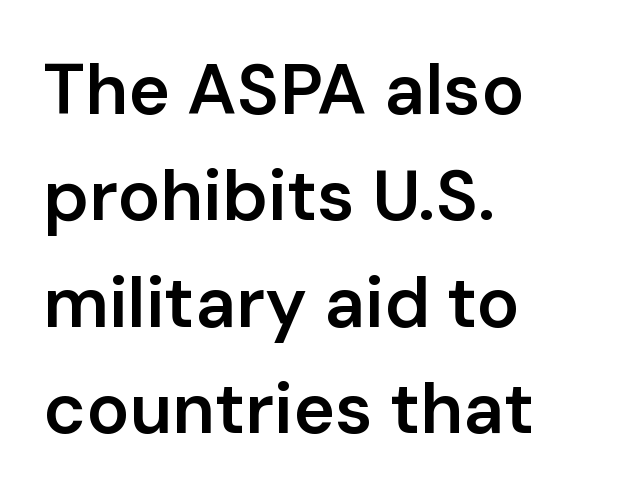
The image shows 71 px semibold sans-serif type, upright; set left-aligned, normal line spacing (1.5x), normal letter spacing, not underlined; low stroke contrast and a medium x-height.
